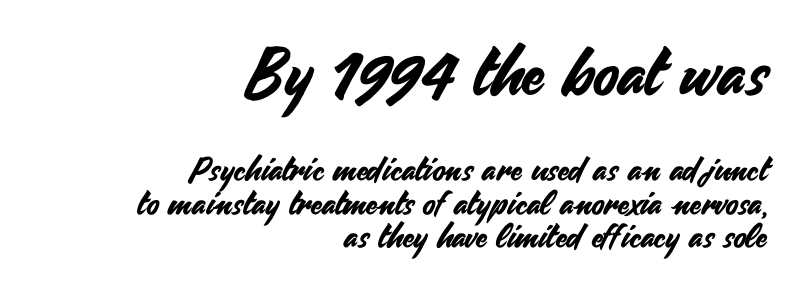
{"serif": "no", "width": "normal", "stroke_contrast": "medium", "x_height": "small", "monospaced": "no", "underline": "no", "align": "right", "line_spacing": "tight", "line_spacing_ratio": 1.01, "letter_spacing": "normal", "letter_spacing_em": 0.0, "larger_block": "first", "size_ratio": 2.0, "glyph_px": 66}
